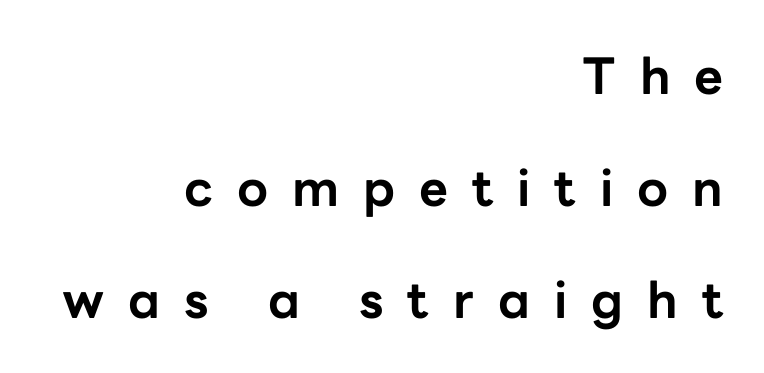
The image shows 50 px bold sans-serif type, upright; set right-aligned, loose line spacing (2.24x), unusually wide letter spacing (+0.48 em), not underlined; low stroke contrast and a medium x-height.
